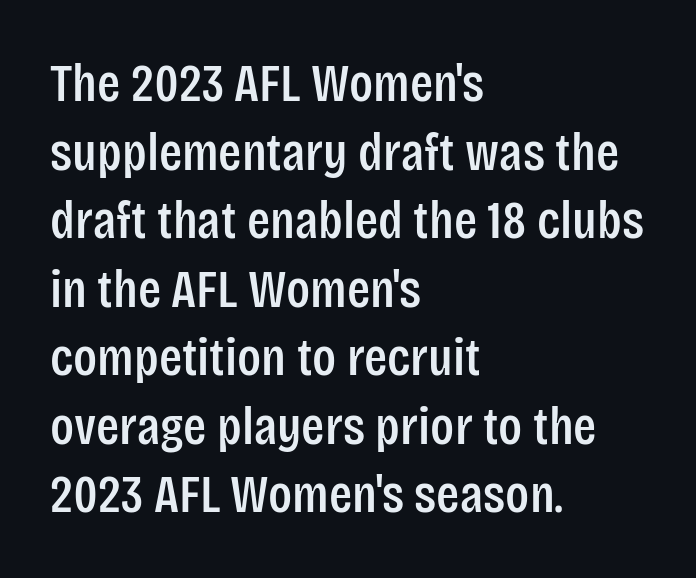
{"serif": "no", "italic": "no", "width": "condensed", "stroke_contrast": "low", "x_height": "large", "monospaced": "no", "underline": "no", "align": "left", "line_spacing": "normal", "line_spacing_ratio": 1.27, "letter_spacing": "normal", "letter_spacing_em": 0.0, "glyph_px": 54}
